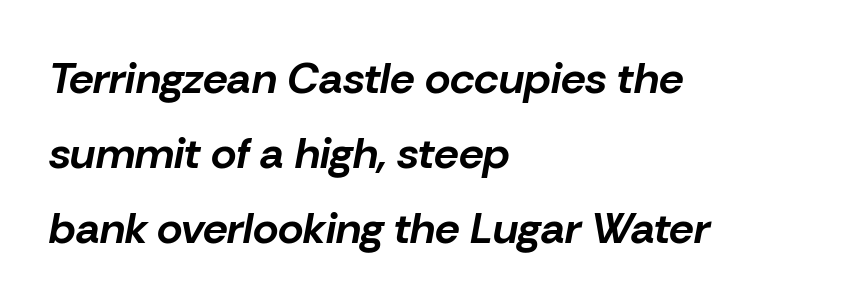
Would a proofreader flag this as italicized? Yes. These lines keep a tight, regular rhythm from letter to letter. Line beginnings align vertically; line endings do not. The space between consecutive lines is moderate.
